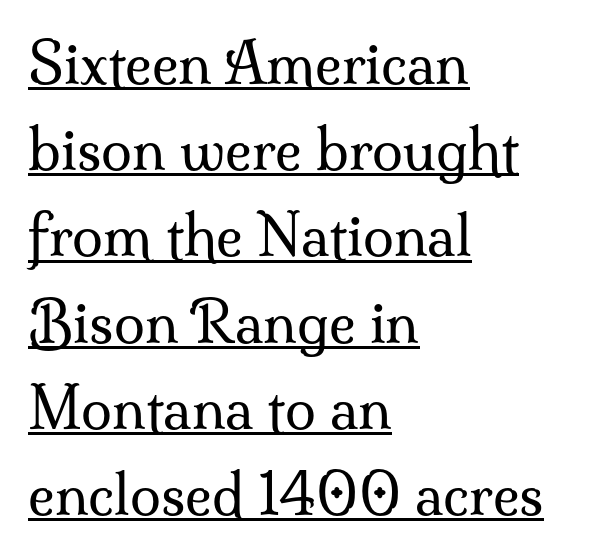
The image shows 56 px regular-weight serif type, upright; set left-aligned, normal line spacing (1.54x), normal letter spacing, underlined; medium stroke contrast and a small x-height.
